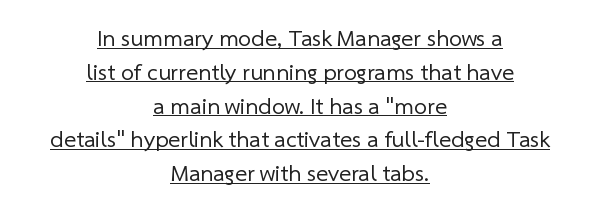
{"bold": "no", "underline": "yes", "align": "center", "line_spacing": "normal", "line_spacing_ratio": 1.47, "letter_spacing": "normal", "letter_spacing_em": 0.0, "glyph_px": 23}
